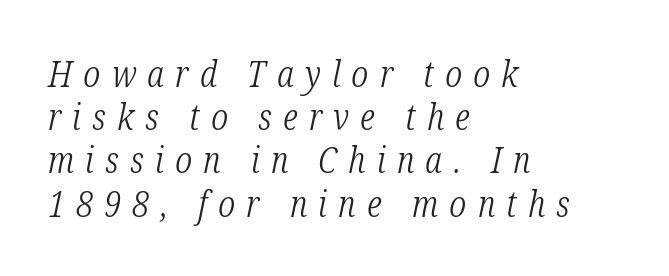
Decoration check: the copy has no underline. The type is letterspaced generously, with wide tracking. Here the designer chose a conventional face with non-uniform glyph widths. The passage is arranged the way most books set body copy — flush left.
